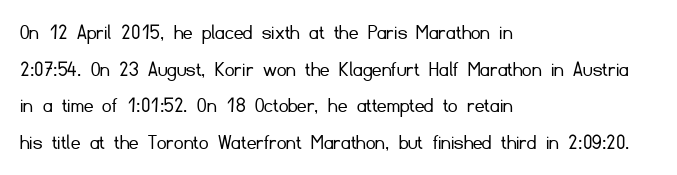
Q: Is the text bold? A: No.
Q: Is the text italic (slanted)? A: No, it is upright.
Q: Is the text underlined? A: No.
Q: How is the paragraph aligned? A: Left-aligned.
Q: Is the spacing between letters normal or unusually wide? A: Normal.
Q: Is the spacing between lines tight, normal or loose? A: Normal.
